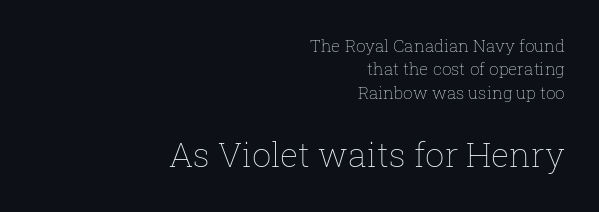
The lower block of text is set noticeably larger than the block above it. Is there any slant? The stems are plumb. Descender tails drop into unmarked territory. This reads as an unemphasized weight, regular at the heaviest. Is this a fixed-width face? No — the glyphs have proportional, varying widths. A student would call this right alignment; a typographer would say flush right, rag left.
